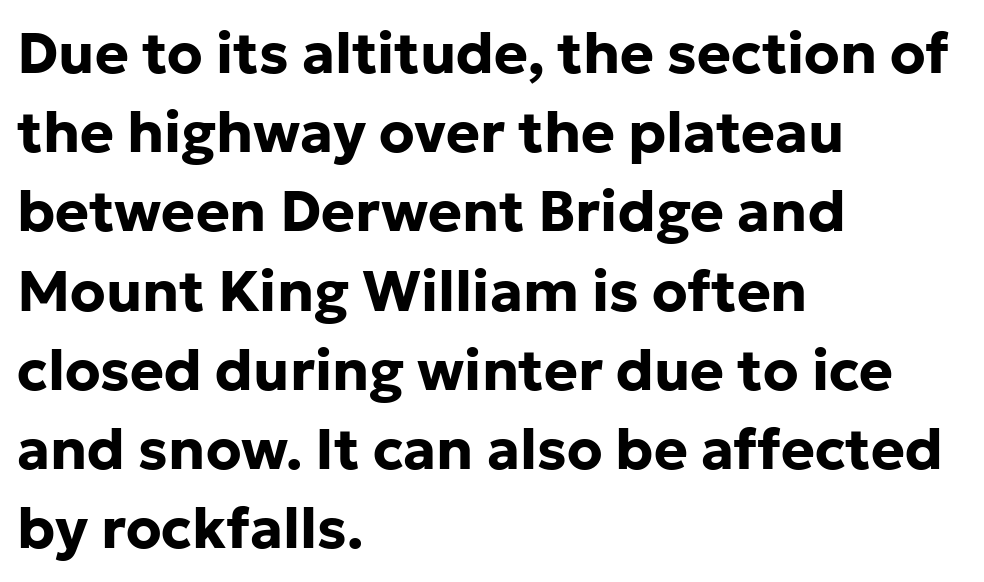
Q: Is the text bold? A: Yes.
Q: Is the text italic (slanted)? A: No, it is upright.
Q: Is the typeface a serif or a sans-serif typeface? A: Sans-serif.
Q: Is the text underlined? A: No.
Q: How is the paragraph aligned? A: Left-aligned.
Q: Is the spacing between letters normal or unusually wide? A: Normal.
Q: Is the spacing between lines tight, normal or loose? A: Normal.
Q: Width (condensed, normal, or wide)? A: Normal.
Q: Stroke contrast? A: Low.
Q: x-height? A: Medium.
Q: Monospaced? A: No.
